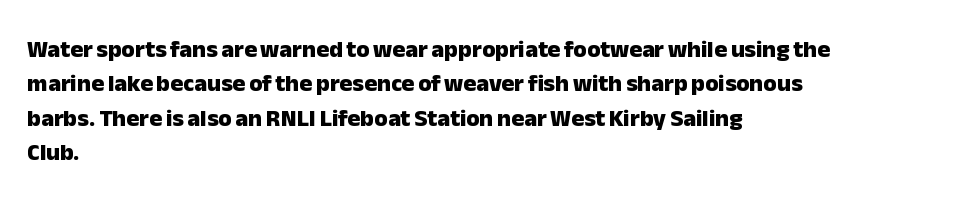
{"italic": "no", "bold": "yes", "underline": "no", "align": "left", "line_spacing": "normal", "line_spacing_ratio": 1.43, "letter_spacing": "normal", "letter_spacing_em": 0.0, "glyph_px": 24}
